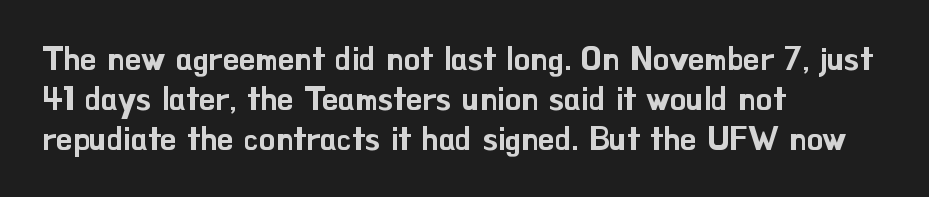
The image shows 32 px sans-serif type, upright; set left-aligned, normal line spacing (1.25x), normal letter spacing, not underlined; low stroke contrast and a small x-height.
